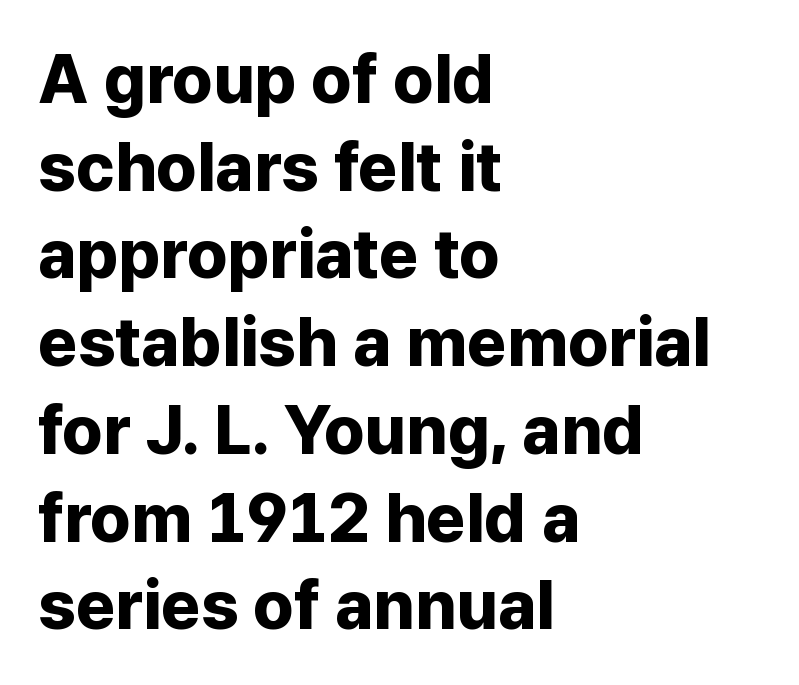
Q: Is the text bold? A: Yes.
Q: Is the text italic (slanted)? A: No, it is upright.
Q: Is the typeface a serif or a sans-serif typeface? A: Sans-serif.
Q: Is the text underlined? A: No.
Q: How is the paragraph aligned? A: Left-aligned.
Q: Is the spacing between letters normal or unusually wide? A: Normal.
Q: Is the spacing between lines tight, normal or loose? A: Normal.
Q: Width (condensed, normal, or wide)? A: Normal.
Q: Stroke contrast? A: Low.
Q: x-height? A: Medium.
Q: Monospaced? A: No.
